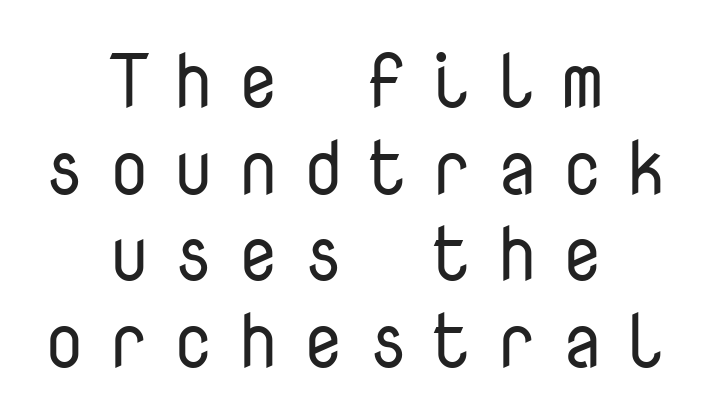
Q: Is the text bold? A: No.
Q: Is the text italic (slanted)? A: No, it is upright.
Q: Is the typeface a serif or a sans-serif typeface? A: Sans-serif.
Q: Is the text underlined? A: No.
Q: How is the paragraph aligned? A: Centered.
Q: Is the spacing between letters normal or unusually wide? A: Unusually wide.
Q: Is the spacing between lines tight, normal or loose? A: Tight.
Q: Width (condensed, normal, or wide)? A: Normal.
Q: Stroke contrast? A: Low.
Q: x-height? A: Medium.
Q: Monospaced? A: Yes.
